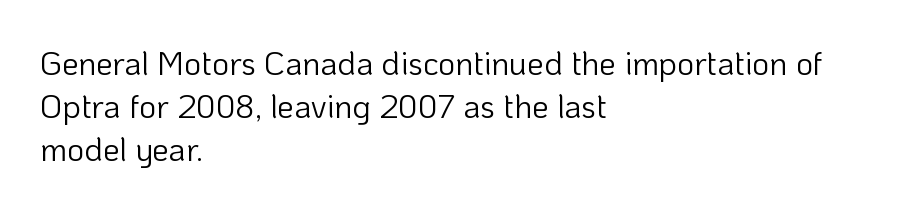
Quick note: not italic, upright. The passage shown stacks its lines at a standard gap. A classic flush-left, rag-right setting is used for this passage. Caption: standard tracking, unaltered. The typeface chosen for these lines omits serifs. Weight: not bold — regular or lighter.
